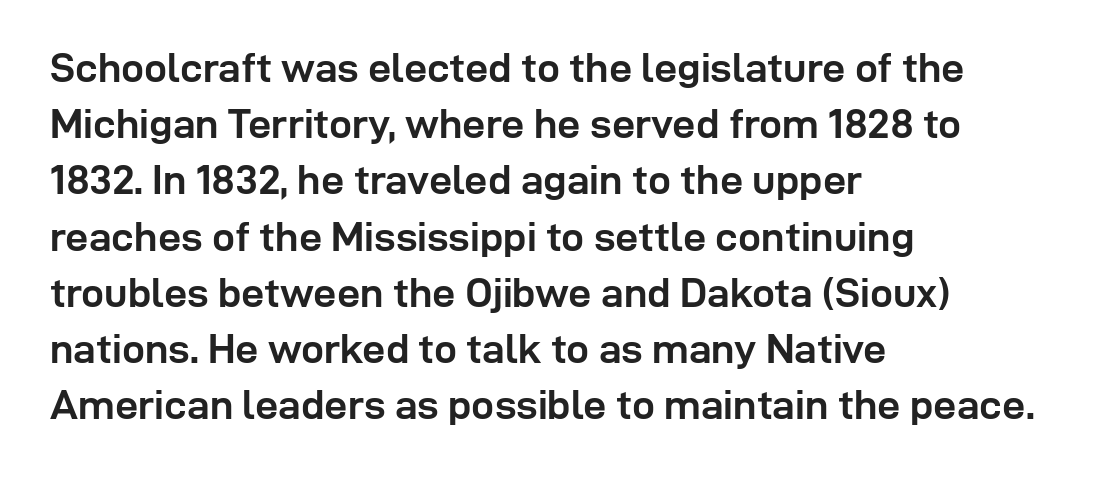
The image shows 41 px semibold sans-serif type, upright; set left-aligned, normal line spacing (1.37x), normal letter spacing, not underlined; low stroke contrast and a medium x-height.
